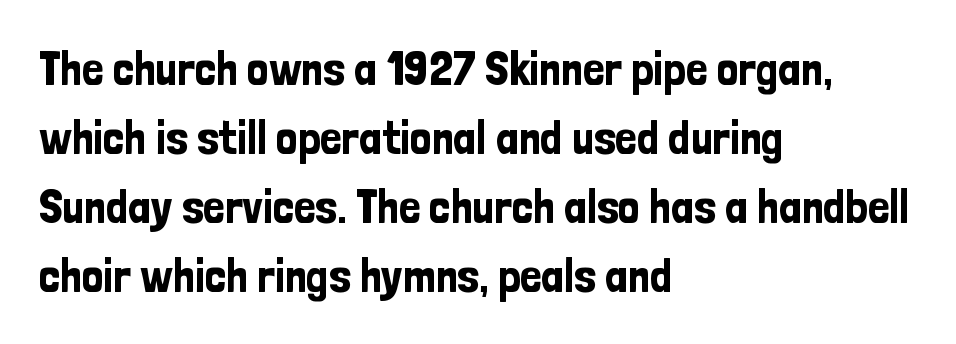
The image shows 48 px condensed sans-serif type, upright; set left-aligned, normal line spacing (1.44x), normal letter spacing, not underlined; low stroke contrast and a medium x-height.
